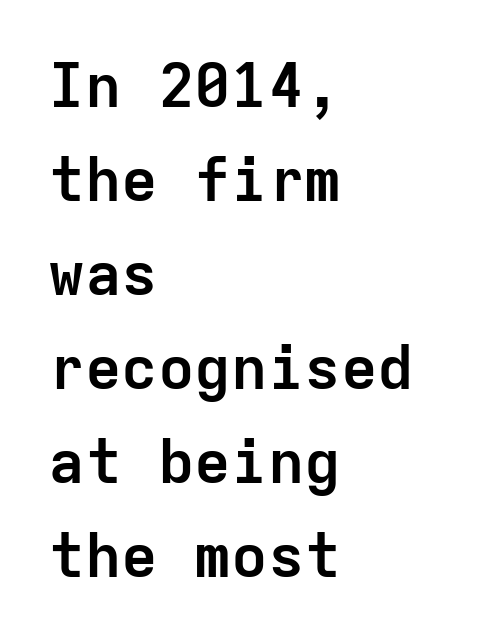
The vertical gap from one line to the next is medium. The face used here is a sans, in the tradition of grotesques and geometrics. Students, note that the glyphs here touch the page at normal intervals. Looks like terminal output: every glyph gets an equal slot. Nope, not italic — everything's standing straight. Short and long lines alike share a common starting point at left.
